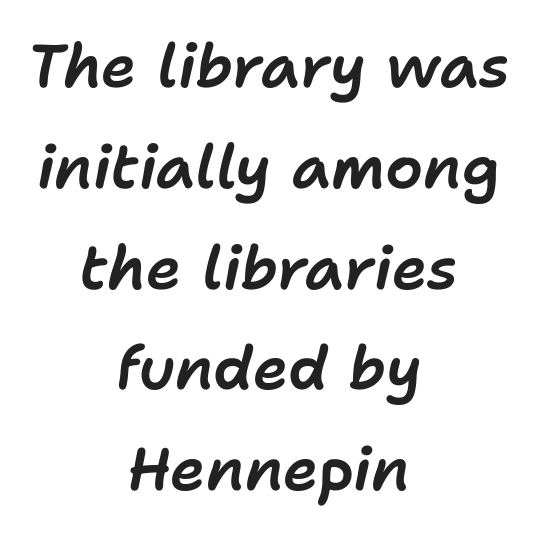
The image shows 60 px text type, italic (leaning right); set centered, normal line spacing (1.68x), normal letter spacing, not underlined; low stroke contrast and a medium x-height.
